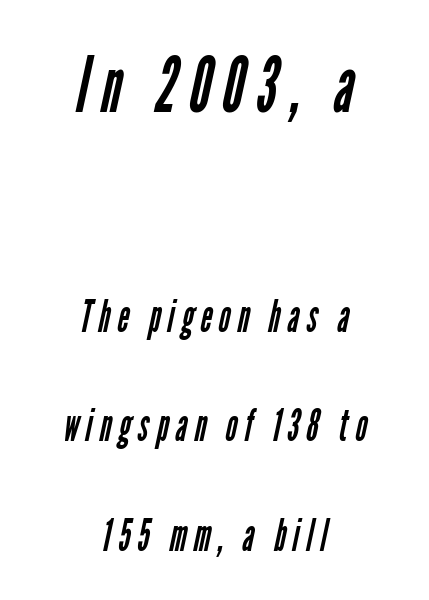
The image shows 78 px regular-weight, condensed sans-serif type; set centered, loose line spacing (2.43x), not underlined; the first (top) block is 1.73x larger; low stroke contrast and a medium x-height.
